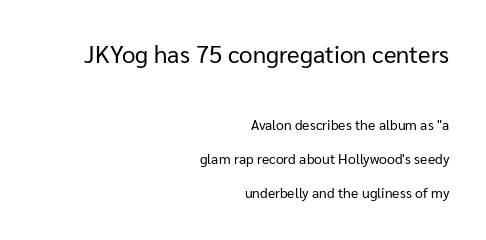
Q: Is the text bold? A: No.
Q: Is the text italic (slanted)? A: No, it is upright.
Q: Is the text underlined? A: No.
Q: How is the paragraph aligned? A: Right-aligned.
Q: Is the spacing between letters normal or unusually wide? A: Normal.
Q: Is the spacing between lines tight, normal or loose? A: Loose.
Q: Which block of text is set in a larger size, the first (top) or the second (bottom)? A: The first (top) one.
